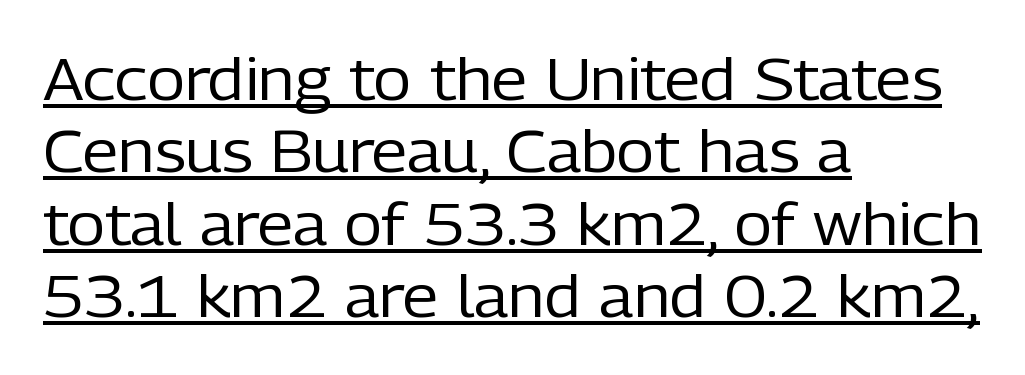
Q: Is the text bold? A: No.
Q: Is the text italic (slanted)? A: No, it is upright.
Q: Is the typeface a serif or a sans-serif typeface? A: Sans-serif.
Q: Is the text underlined? A: Yes.
Q: How is the paragraph aligned? A: Left-aligned.
Q: Is the spacing between letters normal or unusually wide? A: Normal.
Q: Is the spacing between lines tight, normal or loose? A: Normal.
Q: Width (condensed, normal, or wide)? A: Normal.
Q: Stroke contrast? A: Low.
Q: x-height? A: Medium.
Q: Monospaced? A: No.
